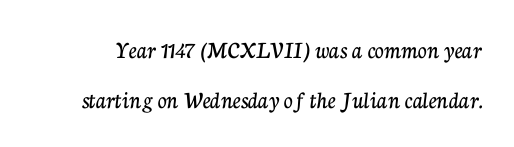
Q: Is the text italic (slanted)? A: Yes.
Q: Is the text underlined? A: No.
Q: Is the spacing between letters normal or unusually wide? A: Normal.
Q: Is the spacing between lines tight, normal or loose? A: Loose.
